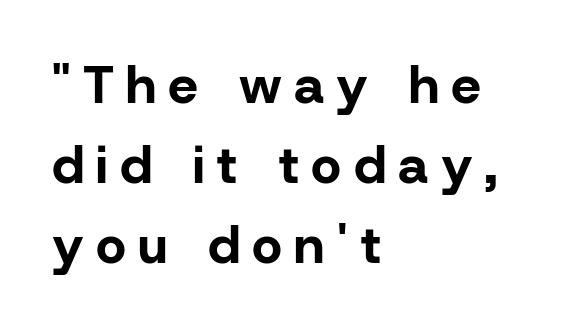
Q: Is the text bold? A: Yes.
Q: Is the text italic (slanted)? A: No, it is upright.
Q: Is the typeface a serif or a sans-serif typeface? A: Sans-serif.
Q: Is the text underlined? A: No.
Q: How is the paragraph aligned? A: Left-aligned.
Q: Is the spacing between letters normal or unusually wide? A: Unusually wide.
Q: Is the spacing between lines tight, normal or loose? A: Normal.
Q: Width (condensed, normal, or wide)? A: Normal.
Q: Stroke contrast? A: Low.
Q: x-height? A: Medium.
Q: Monospaced? A: No.
